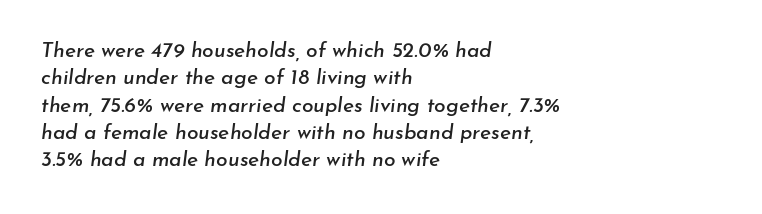
Q: Is the text italic (slanted)? A: Yes, it leans right by about 7 degrees.
Q: Is the text underlined? A: No.
Q: How is the paragraph aligned? A: Left-aligned.
Q: Is the spacing between letters normal or unusually wide? A: Normal.
Q: Is the spacing between lines tight, normal or loose? A: Normal.
